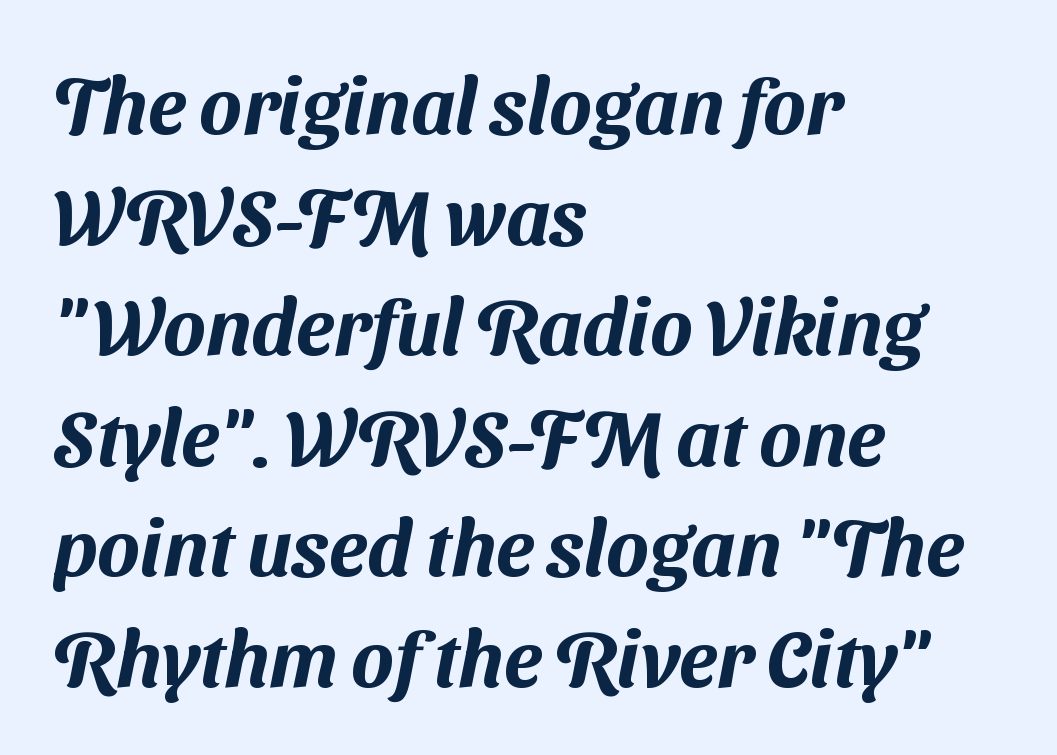
{"serif": "no", "width": "normal", "stroke_contrast": "medium", "x_height": "medium", "monospaced": "no", "underline": "no", "align": "left", "line_spacing": "normal", "line_spacing_ratio": 1.4, "letter_spacing": "normal", "letter_spacing_em": 0.0, "glyph_px": 79}
